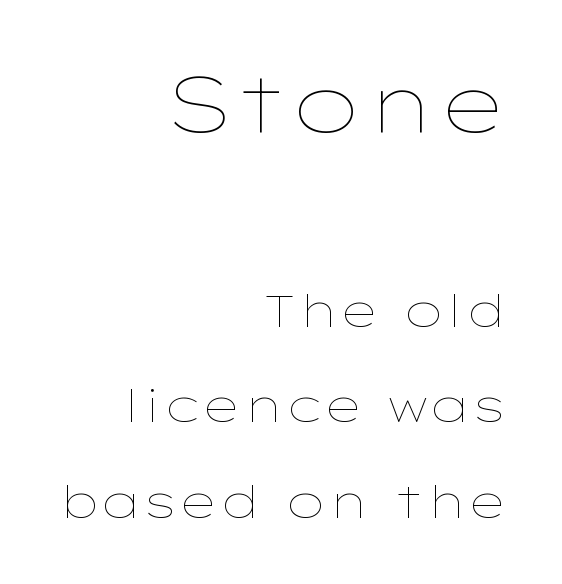
{"italic": "no", "bold": "no", "weight": "thin", "width": "wide", "stroke_contrast": "low", "x_height": "medium", "monospaced": "no", "underline": "no", "align": "right", "line_spacing": "loose", "line_spacing_ratio": 2.12, "letter_spacing": "normal", "letter_spacing_em": 0.0, "larger_block": "first", "size_ratio": 1.73, "glyph_px": 78}
